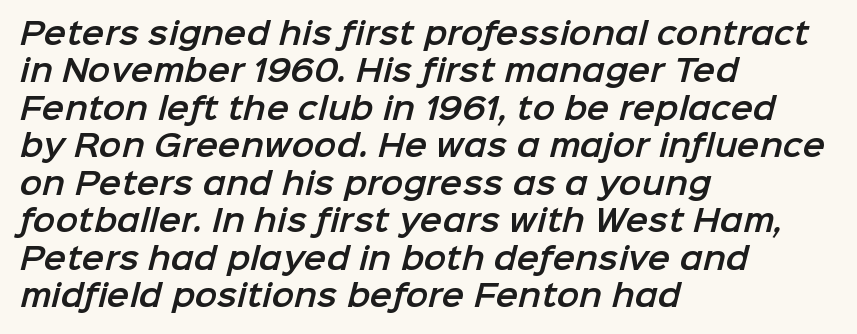
Looks like regular typesetting: each glyph gets only the width it needs. Words appear dense and cohesive because spacing is normal. Unmarked baselines from the first word to the last. Is the block centered? No — it sits flush against the left margin. Successive baselines arrive at the customary interval. Regarding serifs, this sample does without them.
